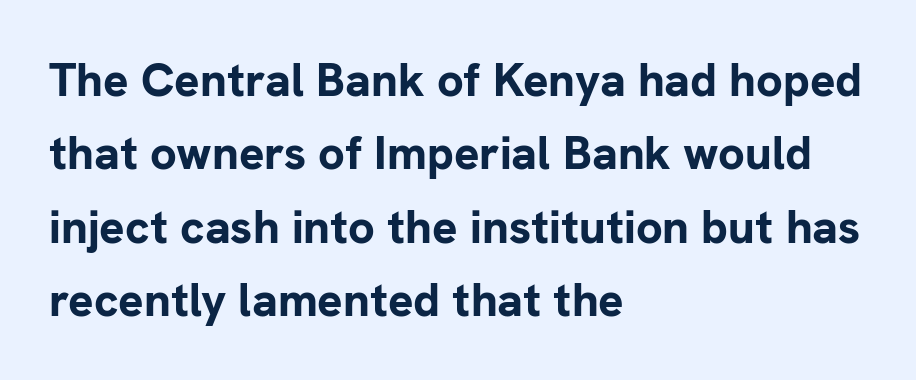
Are there feet on the stems? There aren't — it's a sans. The string is rendered with underlining switched off. Designer's note — italics off, roman on. Line spacing here is normal. Honestly, the letter spacing is just normal — you wouldn't notice it. Is the block centered? No — it sits flush against the left margin.
